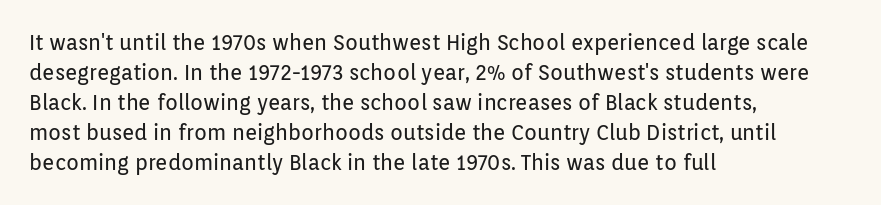
{"italic": "no", "bold": "no", "underline": "no", "align": "left", "line_spacing": "normal", "line_spacing_ratio": 1.43, "letter_spacing": "normal", "letter_spacing_em": 0.0, "glyph_px": 21}
